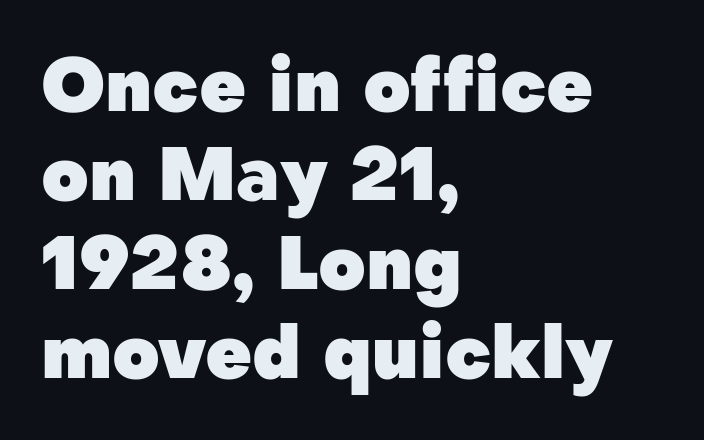
Regarding serifs, this sample does without them. A typesetter would mark this as roman, not italic. Quick note: underline off. The glyphs have the mass of a bold cut.
